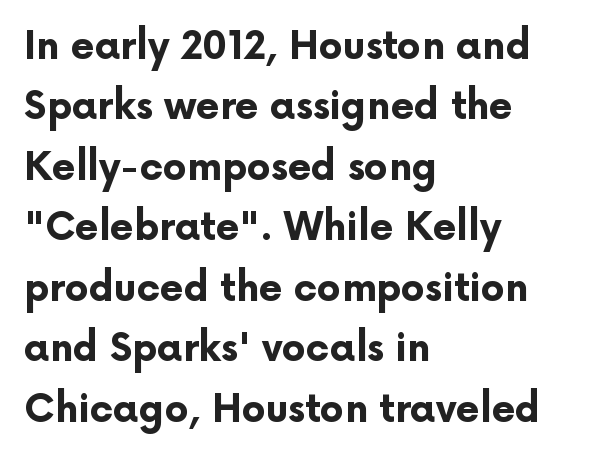
{"serif": "no", "italic": "no", "bold": "yes", "weight": "bold", "width": "normal", "stroke_contrast": "low", "x_height": "medium", "monospaced": "no", "underline": "no", "align": "left", "line_spacing": "normal", "line_spacing_ratio": 1.59, "letter_spacing": "normal", "letter_spacing_em": 0.0, "glyph_px": 38}
